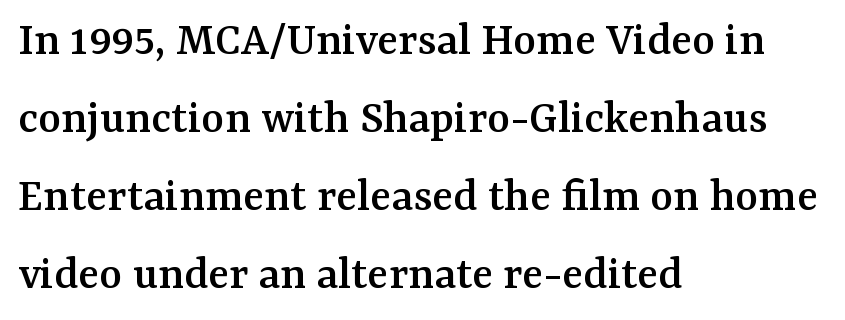
The image shows 49 px serif type, upright; set left-aligned, normal line spacing (1.59x), normal letter spacing, not underlined; medium stroke contrast and a medium x-height.
